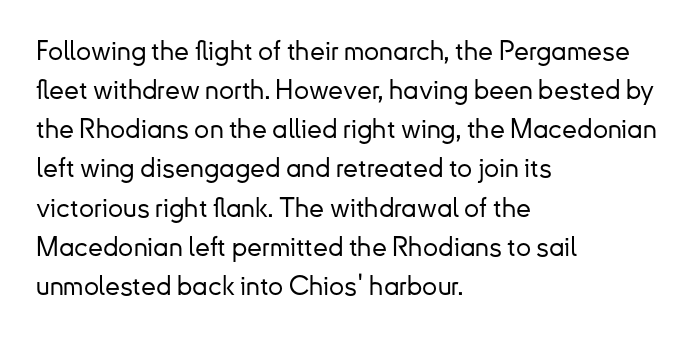
Q: Is the text italic (slanted)? A: No, it is upright.
Q: Is the text underlined? A: No.
Q: How is the paragraph aligned? A: Left-aligned.
Q: Is the spacing between letters normal or unusually wide? A: Normal.
Q: Is the spacing between lines tight, normal or loose? A: Normal.
